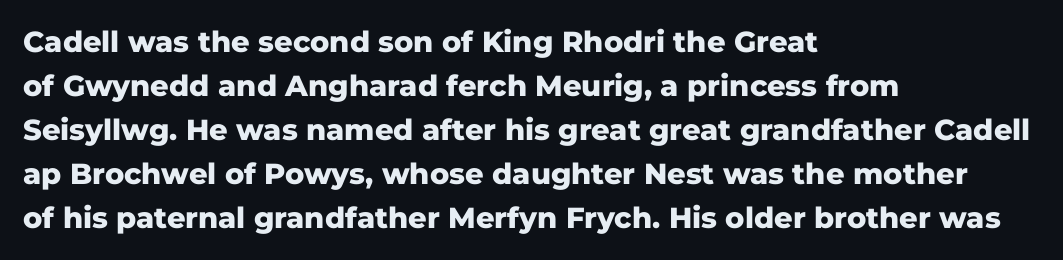
{"serif": "no", "italic": "no", "bold": "yes", "weight": "heavy", "width": "normal", "stroke_contrast": "low", "x_height": "medium", "monospaced": "no", "underline": "no", "align": "left", "line_spacing": "normal", "line_spacing_ratio": 1.52, "letter_spacing": "normal", "letter_spacing_em": 0.0, "glyph_px": 29}
